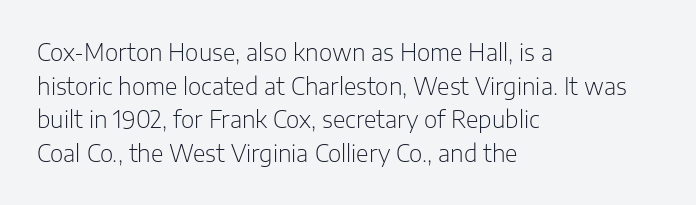
Q: Is the text bold? A: No.
Q: Is the text italic (slanted)? A: No, it is upright.
Q: Is the text underlined? A: No.
Q: How is the paragraph aligned? A: Left-aligned.
Q: Is the spacing between letters normal or unusually wide? A: Normal.
Q: Is the spacing between lines tight, normal or loose? A: Normal.
